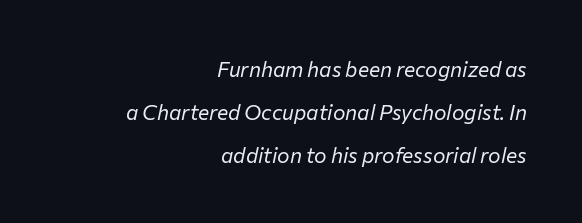
Q: Is the text bold? A: No.
Q: Is the text italic (slanted)? A: Yes, it leans right by about 12 degrees.
Q: Is the text underlined? A: No.
Q: How is the paragraph aligned? A: Right-aligned.
Q: Is the spacing between letters normal or unusually wide? A: Normal.
Q: Is the spacing between lines tight, normal or loose? A: Loose.
